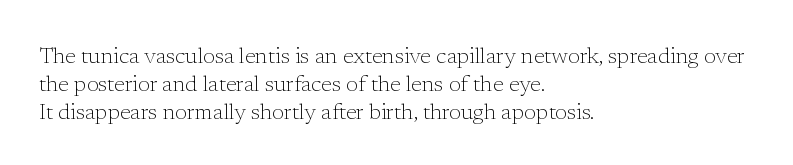
Q: Is the text bold? A: No.
Q: Is the text italic (slanted)? A: No, it is upright.
Q: Is the text underlined? A: No.
Q: How is the paragraph aligned? A: Left-aligned.
Q: Is the spacing between letters normal or unusually wide? A: Normal.
Q: Is the spacing between lines tight, normal or loose? A: Normal.
